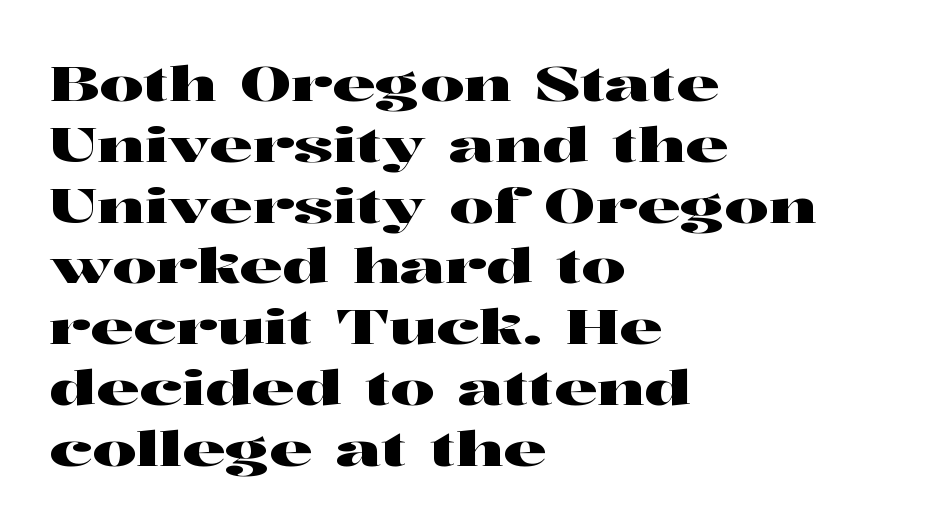
The image shows 49 px wide serif type, upright; set left-aligned, line spacing 1.24x, normal letter spacing, not underlined; high stroke contrast and a medium x-height.
